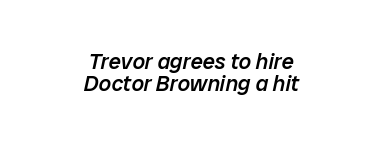
This sample is center-justified, so both line endings float freely. Whoever set this chose condensed vertical rhythm over breathing room. Slightly chunky letters — semibold, I'd say, not full bold. Inter-character spacing is left at the font's built-in metrics.
